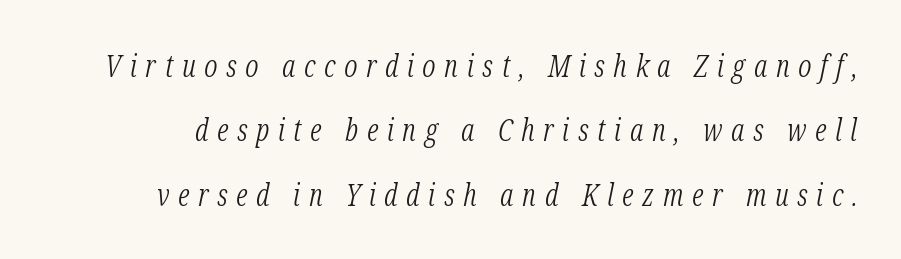
Is the letter spacing exaggerated? Yes — the characters are pushed far apart. Letters have the restrained weight of plain body copy at most. Each letter's strokes conclude with small projecting serifs. Glance below the letters and you will spot only blank space.
